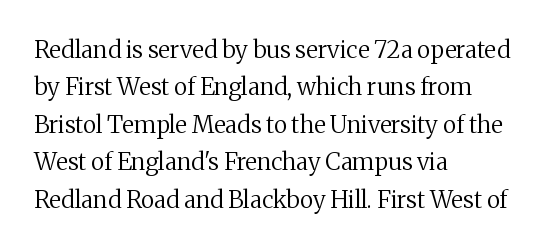
The image shows 24 px text type, upright; set left-aligned, normal line spacing (1.56x), normal letter spacing, not underlined.
